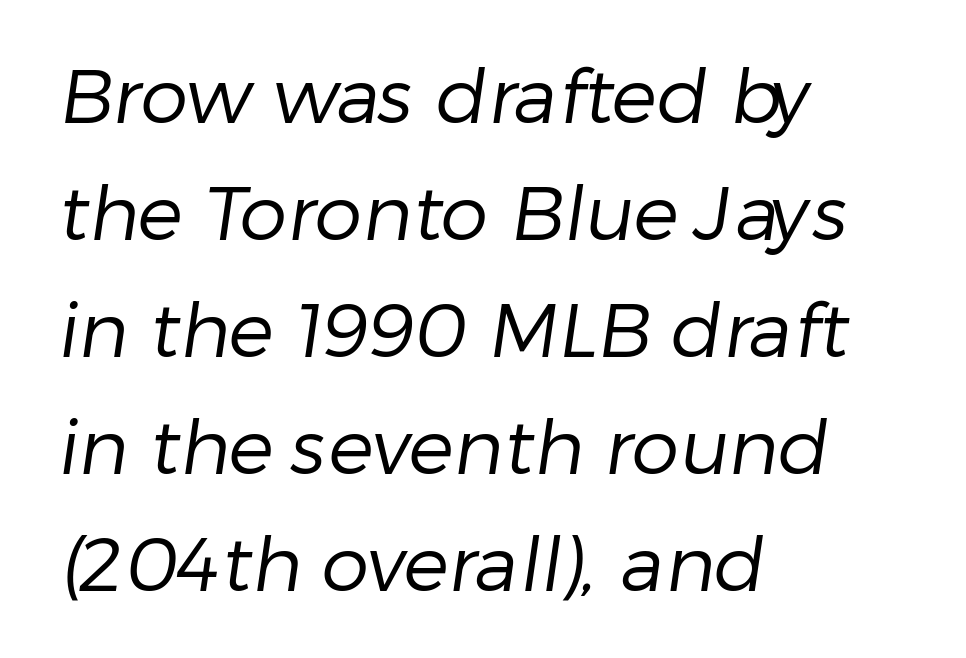
Q: Is the text bold? A: No.
Q: Is the typeface a serif or a sans-serif typeface? A: Sans-serif.
Q: Is the text underlined? A: No.
Q: How is the paragraph aligned? A: Left-aligned.
Q: Is the spacing between letters normal or unusually wide? A: Normal.
Q: Is the spacing between lines tight, normal or loose? A: Normal.
Q: Width (condensed, normal, or wide)? A: Normal.
Q: Stroke contrast? A: Low.
Q: x-height? A: Medium.
Q: Monospaced? A: No.
